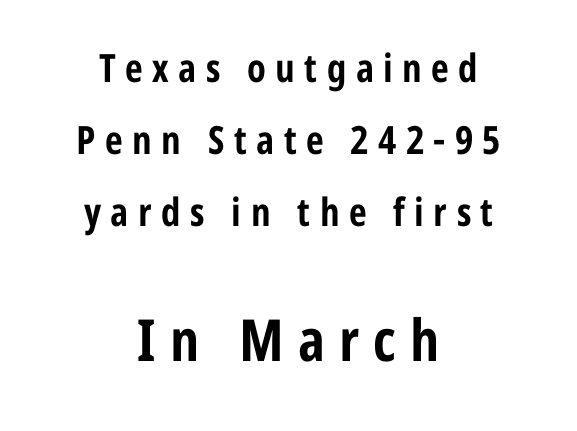
{"serif": "no", "italic": "no", "bold": "yes", "weight": "bold", "width": "condensed", "stroke_contrast": "low", "x_height": "medium", "monospaced": "no", "underline": "no", "align": "center", "line_spacing_ratio": 1.84, "letter_spacing": "wide", "letter_spacing_em": 0.24, "larger_block": "second", "size_ratio": 1.49, "glyph_px": 58}
